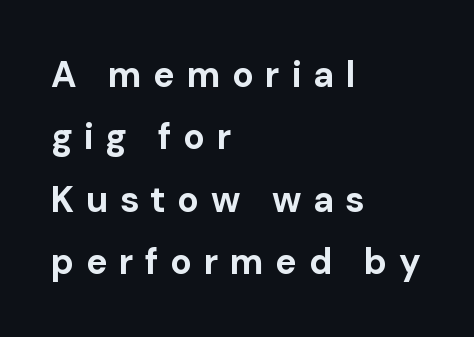
The type is letterspaced generously, with wide tracking. Nope, no serifs anywhere on these letters. A classic flush-left, rag-right setting is used for this passage. Plenty of ink on the page — the face is bold.
